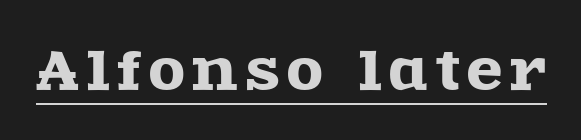
Q: Is the text italic (slanted)? A: No, it is upright.
Q: Is the typeface a serif or a sans-serif typeface? A: Serif.
Q: Is the text underlined? A: Yes.
Q: Width (condensed, normal, or wide)? A: Wide.
Q: x-height? A: Large.
Q: Monospaced? A: No.
